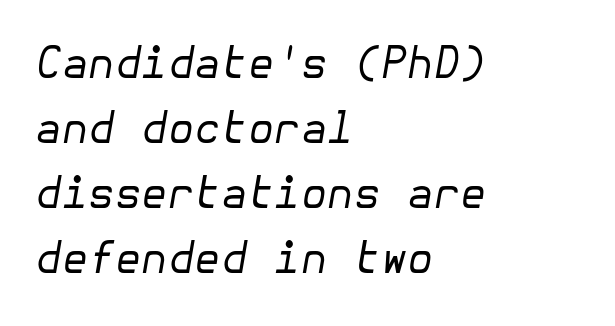
{"italic": "yes", "lean": "right", "slant_degrees": 10, "bold": "no", "weight": "regular", "width": "normal", "stroke_contrast": "low", "x_height": "medium", "underline": "no", "align": "left", "line_spacing": "normal", "line_spacing_ratio": 1.51, "letter_spacing": "normal", "letter_spacing_em": 0.0, "glyph_px": 43}
